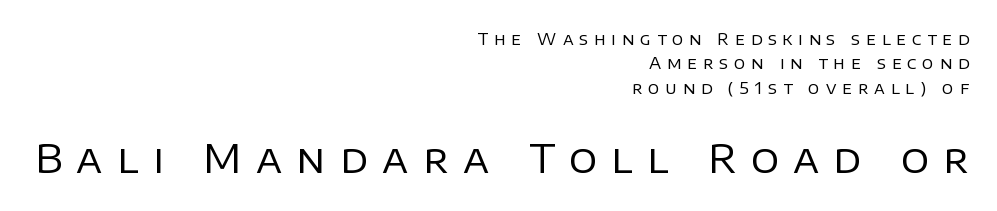
Q: Is the text bold? A: No.
Q: Is the text italic (slanted)? A: No, it is upright.
Q: Is the typeface a serif or a sans-serif typeface? A: Sans-serif.
Q: Is the text underlined? A: No.
Q: How is the paragraph aligned? A: Right-aligned.
Q: Is the spacing between letters normal or unusually wide? A: Unusually wide.
Q: Is the spacing between lines tight, normal or loose? A: Normal.
Q: Which block of text is set in a larger size, the first (top) or the second (bottom)? A: The second (bottom) one.
Q: Width (condensed, normal, or wide)? A: Normal.
Q: Stroke contrast? A: Low.
Q: x-height? A: Large.
Q: Monospaced? A: No.
